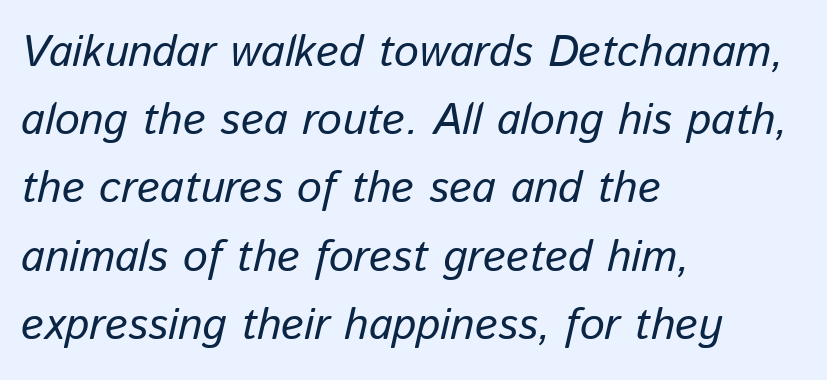
{"italic": "yes", "lean": "right", "slant_degrees": 13, "width": "normal", "stroke_contrast": "low", "x_height": "medium", "monospaced": "no", "underline": "no", "align": "left", "line_spacing": "normal", "line_spacing_ratio": 1.55, "letter_spacing": "normal", "letter_spacing_em": 0.0, "glyph_px": 44}
